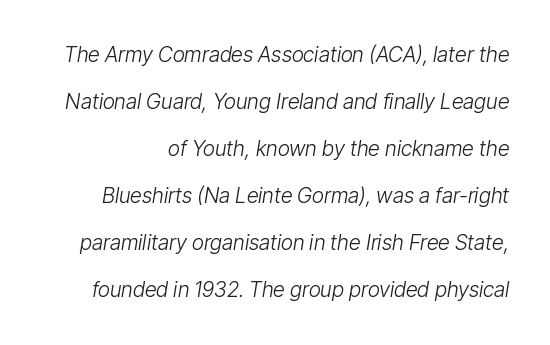
The image shows 21 px text type, italic (leaning right); set loose line spacing (2.24x), normal letter spacing, not underlined.
